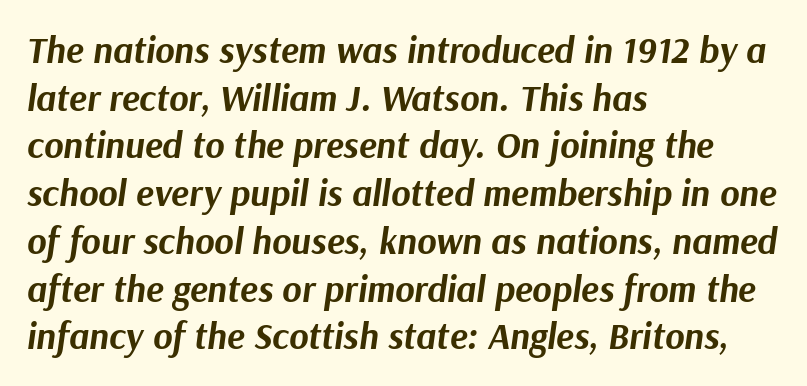
The image shows 37 px bold type, italic (leaning right); set left-aligned, normal line spacing (1.29x), normal letter spacing, not underlined; medium stroke contrast and a medium x-height.
